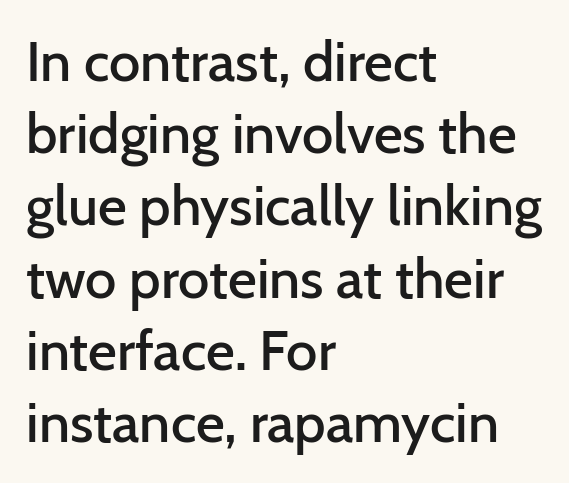
The paragraph has a hard left edge and a soft right edge. Nope, not italic — everything's standing straight. A bit beefed up — I'd call it semibold rather than bold. Check where the strokes stop: nothing finishes them off — pure sans. Check under the words: just untouched page. Look at the tracking — it's just the regular setting, nothing added.
